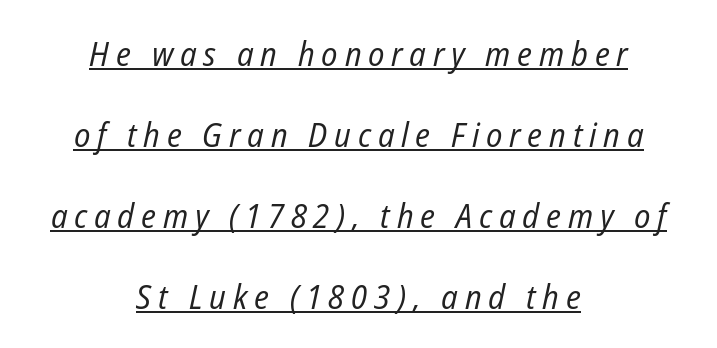
Q: Is the text bold? A: No.
Q: Is the text italic (slanted)? A: Yes, it leans right by about 12 degrees.
Q: Is the text underlined? A: Yes.
Q: How is the paragraph aligned? A: Centered.
Q: Is the spacing between letters normal or unusually wide? A: Unusually wide.
Q: Is the spacing between lines tight, normal or loose? A: Loose.
Q: Width (condensed, normal, or wide)? A: Condensed.
Q: Stroke contrast? A: Low.
Q: x-height? A: Medium.
Q: Monospaced? A: No.
